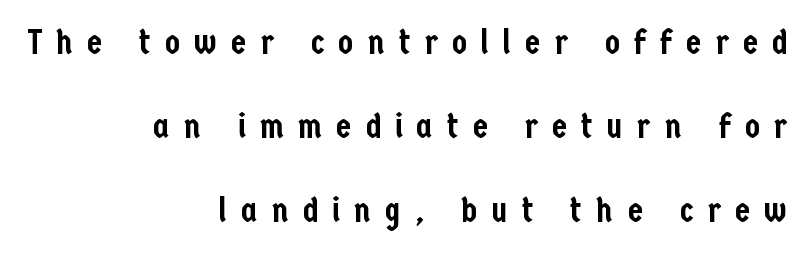
Q: Is the text italic (slanted)? A: No, it is upright.
Q: Is the typeface a serif or a sans-serif typeface? A: Sans-serif.
Q: Is the text underlined? A: No.
Q: How is the paragraph aligned? A: Right-aligned.
Q: Is the spacing between letters normal or unusually wide? A: Unusually wide.
Q: Is the spacing between lines tight, normal or loose? A: Loose.
Q: Width (condensed, normal, or wide)? A: Condensed.
Q: Stroke contrast? A: Low.
Q: x-height? A: Medium.
Q: Monospaced? A: No.
